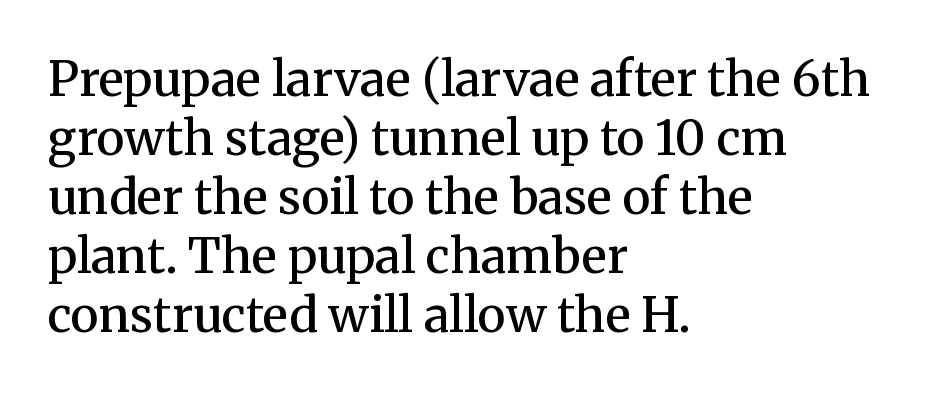
Weight: semibold (demi). Style check: upright. The passage shown is typeset with a serif family. Horizontal alignment here is leftward, the default for most running prose. Spacing between characters is what you'd get straight out of the box. The string is rendered with underlining switched off.
